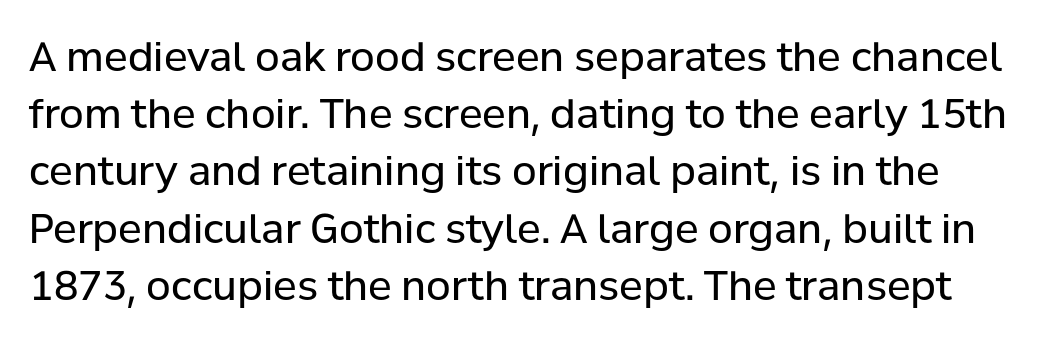
{"serif": "no", "italic": "no", "bold": "no", "weight": "regular", "width": "normal", "stroke_contrast": "low", "x_height": "medium", "monospaced": "no", "underline": "no", "line_spacing": "normal", "line_spacing_ratio": 1.43, "letter_spacing": "normal", "letter_spacing_em": 0.0, "glyph_px": 40}
